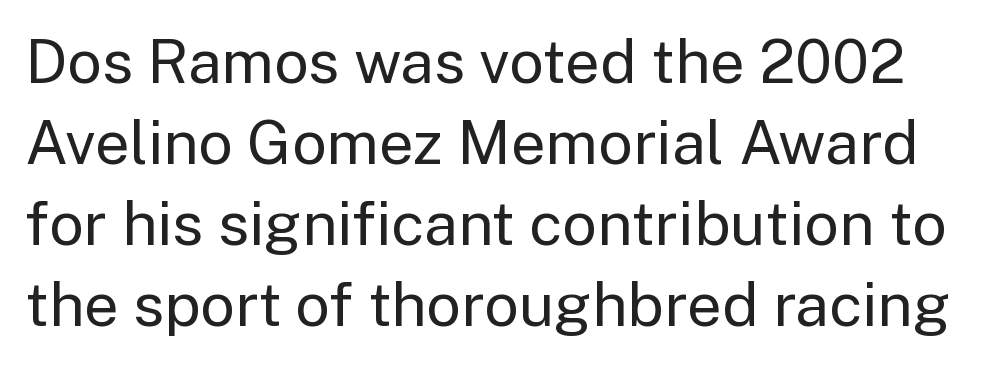
Quick note: interline space is typical. No chunkiness to these letters — they're not bold. The font's upright variant was chosen for this text. In terms of letterspacing, this is plain default setting. Check the space under the baseline: it is left empty. Note: no serifs on the glyphs.
